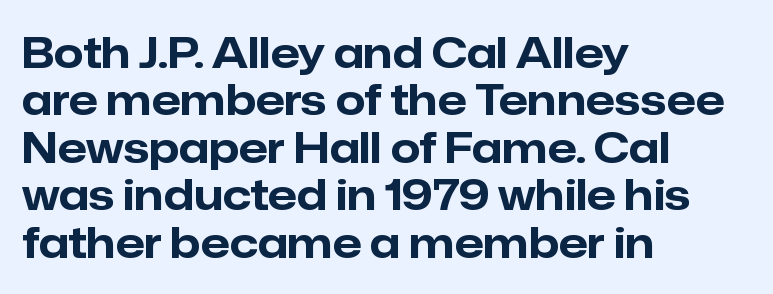
The image shows 42 px bold sans-serif type, upright; set left-aligned, tight line spacing (1.13x), normal letter spacing, not underlined; low stroke contrast and a medium x-height.
